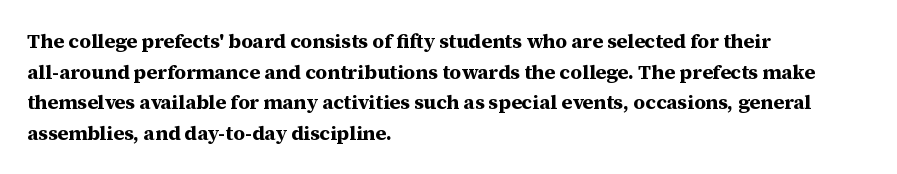
{"italic": "no", "bold": "yes", "underline": "no", "align": "left", "line_spacing": "normal", "line_spacing_ratio": 1.53, "letter_spacing": "normal", "letter_spacing_em": 0.0, "glyph_px": 20}
